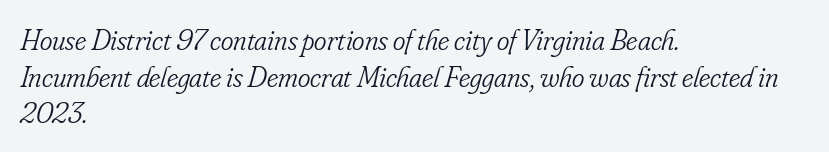
The image shows 30 px light, condensed serif type, italic (leaning right); set left-aligned, line spacing 1.22x, normal letter spacing, not underlined; low stroke contrast and a small x-height.
